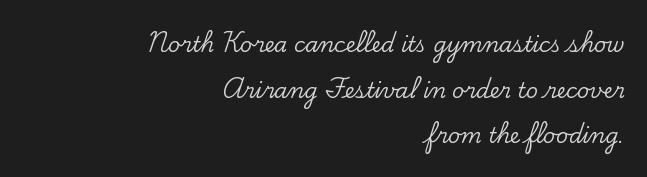
Q: Is the text italic (slanted)? A: Yes.
Q: Is the text underlined? A: No.
Q: How is the paragraph aligned? A: Right-aligned.
Q: Is the spacing between letters normal or unusually wide? A: Normal.
Q: Is the spacing between lines tight, normal or loose? A: Loose.
